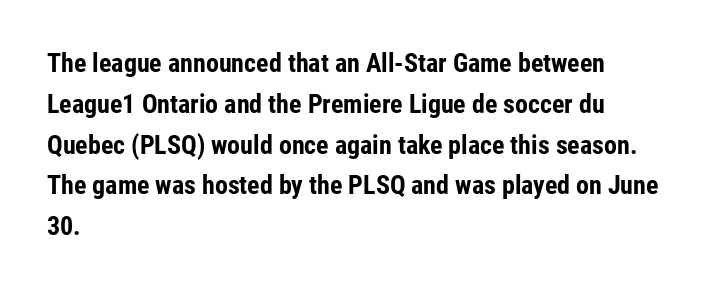
{"italic": "no", "bold": "yes", "underline": "no", "align": "left", "line_spacing": "normal", "line_spacing_ratio": 1.57, "letter_spacing": "normal", "letter_spacing_em": 0.0, "glyph_px": 26}
